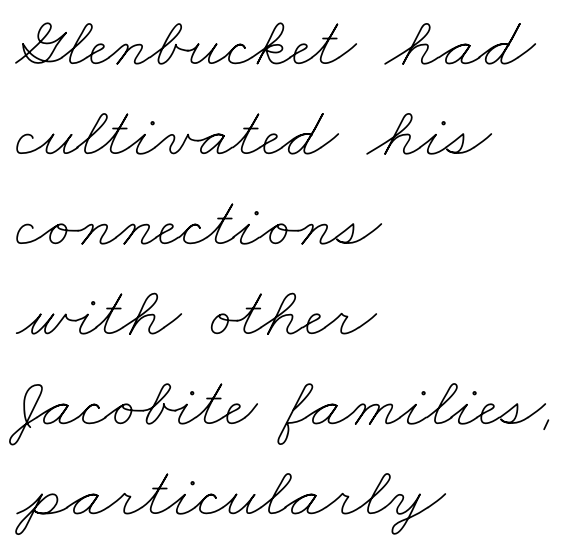
The image shows 72 px thin, wide type; set left-aligned, normal line spacing (1.25x), normal letter spacing, not underlined; low stroke contrast and a small x-height.
